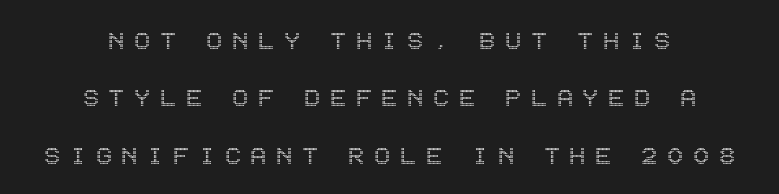
Q: Is the text italic (slanted)? A: No, it is upright.
Q: Is the text underlined? A: No.
Q: Is the spacing between letters normal or unusually wide? A: Unusually wide.
Q: Is the spacing between lines tight, normal or loose? A: Loose.
Q: Width (condensed, normal, or wide)? A: Condensed.
Q: x-height? A: Large.
